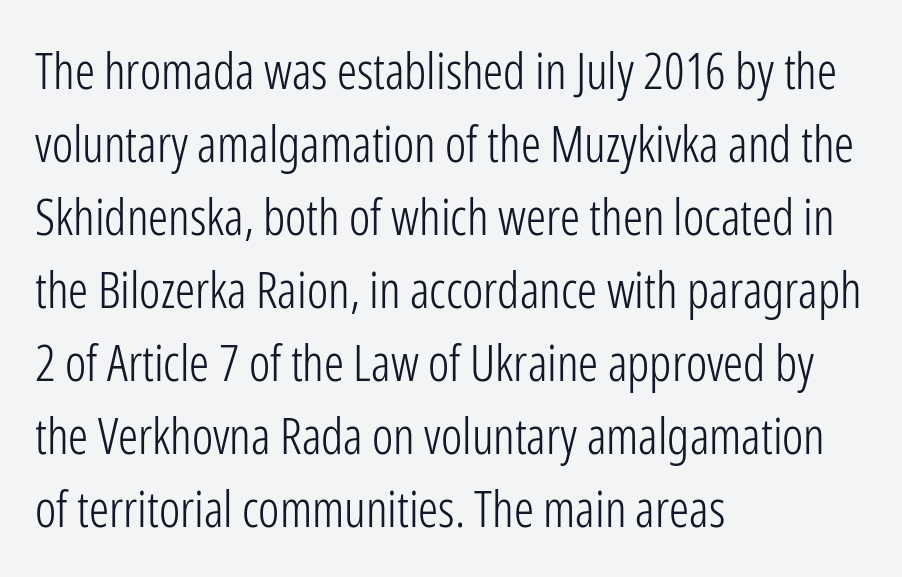
{"serif": "no", "italic": "no", "bold": "no", "weight": "light", "width": "condensed", "stroke_contrast": "low", "x_height": "medium", "monospaced": "no", "underline": "no", "align": "left", "line_spacing": "normal", "line_spacing_ratio": 1.46, "letter_spacing": "normal", "letter_spacing_em": 0.0, "glyph_px": 50}
